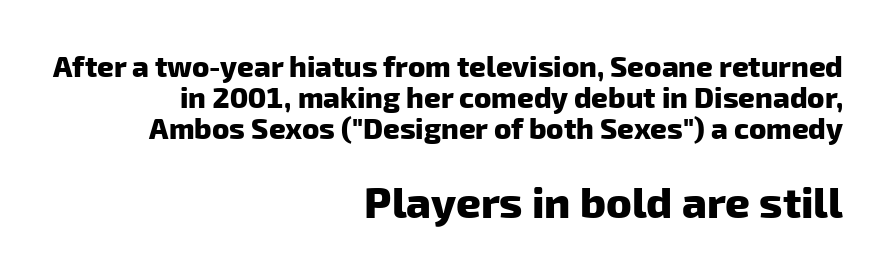
The image shows 43 px heavy sans-serif type; set right-aligned, tight line spacing (1.07x), normal letter spacing, not underlined; the second (bottom) block is 1.48x larger; low stroke contrast and a medium x-height.
